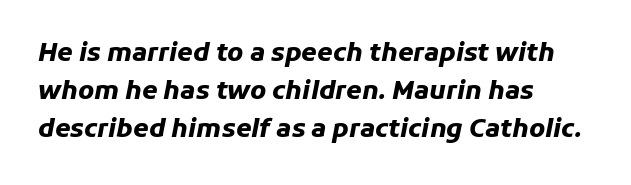
Q: Is the text bold? A: Yes.
Q: Is the text italic (slanted)? A: Yes, it leans right by about 11 degrees.
Q: Is the text underlined? A: No.
Q: How is the paragraph aligned? A: Left-aligned.
Q: Is the spacing between letters normal or unusually wide? A: Normal.
Q: Is the spacing between lines tight, normal or loose? A: Normal.
